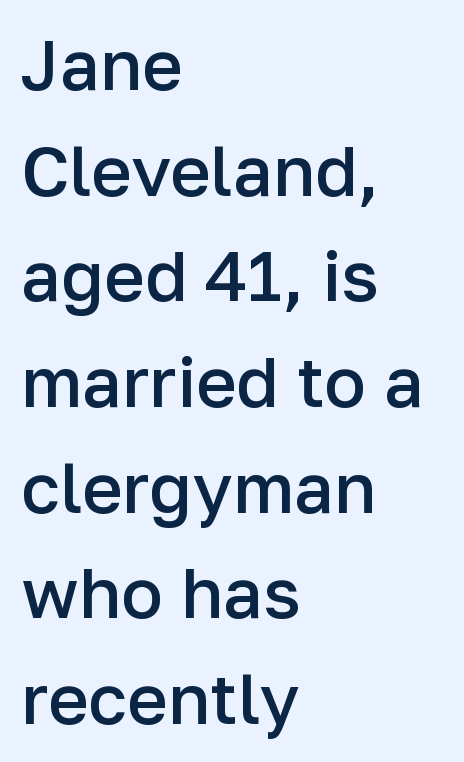
Q: Is the text bold? A: Semi-bold.
Q: Is the text italic (slanted)? A: No, it is upright.
Q: Is the typeface a serif or a sans-serif typeface? A: Sans-serif.
Q: Is the text underlined? A: No.
Q: How is the paragraph aligned? A: Left-aligned.
Q: Is the spacing between letters normal or unusually wide? A: Normal.
Q: Is the spacing between lines tight, normal or loose? A: Normal.
Q: Width (condensed, normal, or wide)? A: Normal.
Q: Stroke contrast? A: Low.
Q: x-height? A: Medium.
Q: Monospaced? A: No.
